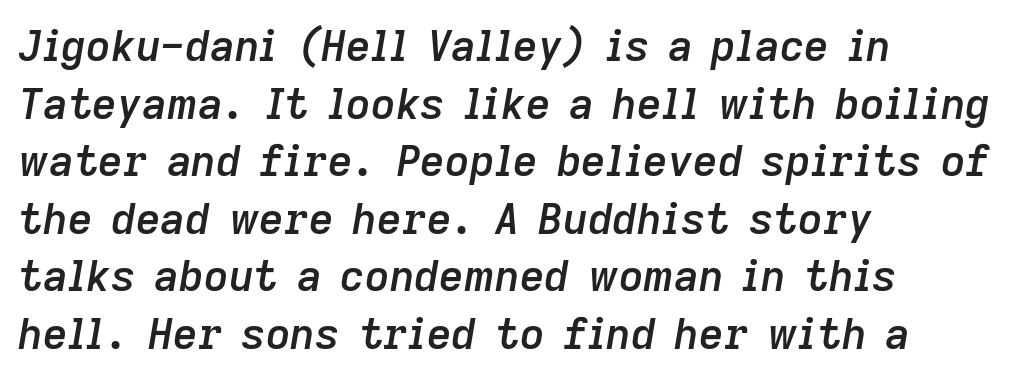
The letters advance in unequal steps, a hallmark of proportional type. A typesetter would mark this as italic. Students, note that the glyphs here touch the page at normal intervals. Strokes here are thickened, but only to semibold level.
